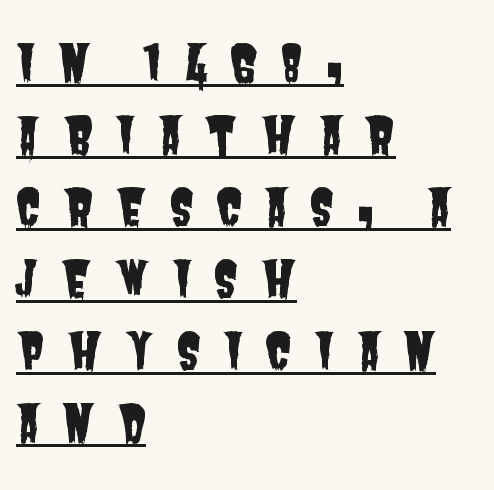
Q: Is the typeface a serif or a sans-serif typeface? A: Sans-serif.
Q: Is the text underlined? A: Yes.
Q: How is the paragraph aligned? A: Left-aligned.
Q: Is the spacing between letters normal or unusually wide? A: Unusually wide.
Q: Is the spacing between lines tight, normal or loose? A: Normal.
Q: Width (condensed, normal, or wide)? A: Condensed.
Q: Stroke contrast? A: Low.
Q: x-height? A: Large.
Q: Monospaced? A: No.
